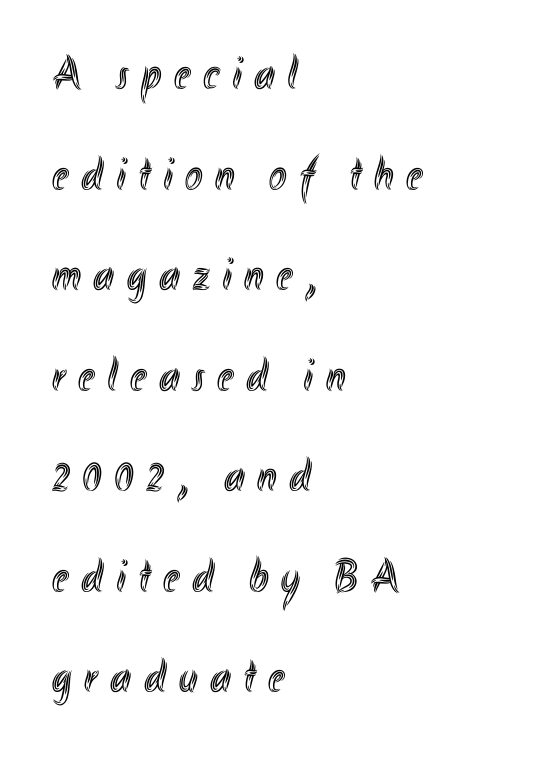
Q: Is the text italic (slanted)? A: Yes.
Q: Is the text underlined? A: No.
Q: How is the paragraph aligned? A: Left-aligned.
Q: Is the spacing between letters normal or unusually wide? A: Unusually wide.
Q: Is the spacing between lines tight, normal or loose? A: Loose.
Q: Width (condensed, normal, or wide)? A: Condensed.
Q: x-height? A: Small.
Q: Monospaced? A: No.
